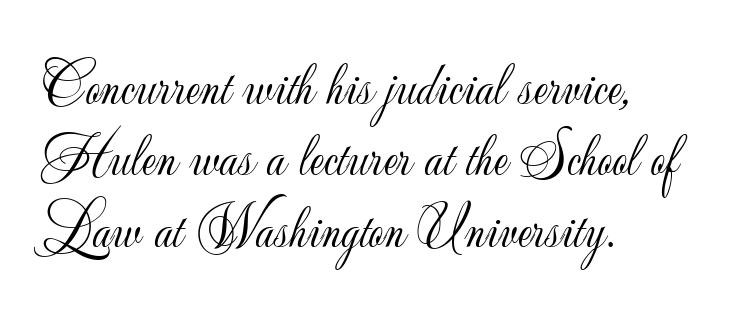
The image shows 59 px light sans-serif type; set left-aligned, line spacing 1.21x, normal letter spacing, not underlined; low stroke contrast and a small x-height.
